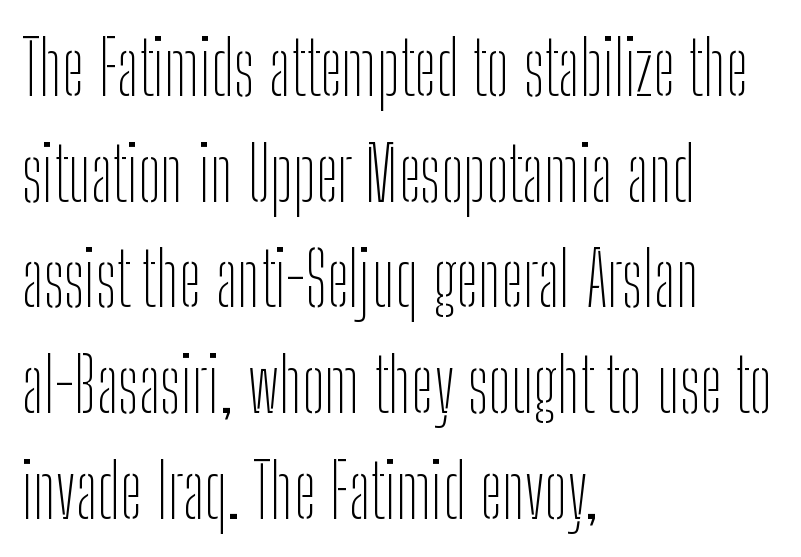
Compared with a centered layout, this one pins lines to the left instead. Reading down the column, the eye jumps a familiar distance to each next line. Words appear dense and cohesive because spacing is normal. Serif or sans? Sans — the stroke terminals are bare.
